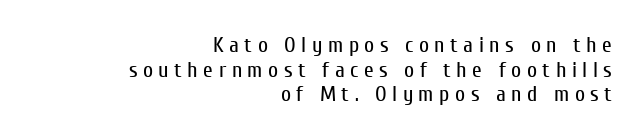
The type is letterspaced generously, with wide tracking. Leading is clearly below the norm, producing a dense column. Posture: upright roman. Rule under the text: the space is simply empty. Layout note: lines flush right.
